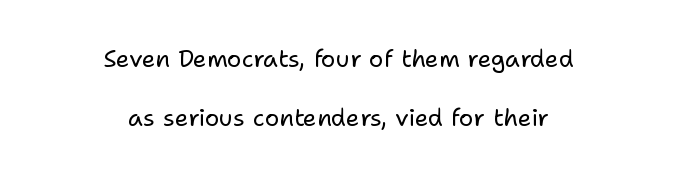
Glance below the letters and you will spot only blank space. Baseline-to-baseline distance is far greater than the letter height. Posture: upright roman. Heaviness? Minimal to ordinary, like unemphasized prose. What stands out about the letter spacing? Nothing — it is the standard amount.
